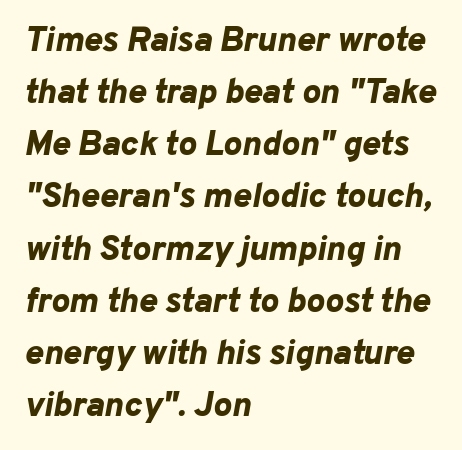
The image shows 35 px bold type, italic (leaning right); set left-aligned, normal line spacing (1.49x), normal letter spacing, not underlined; low stroke contrast and a medium x-height.
